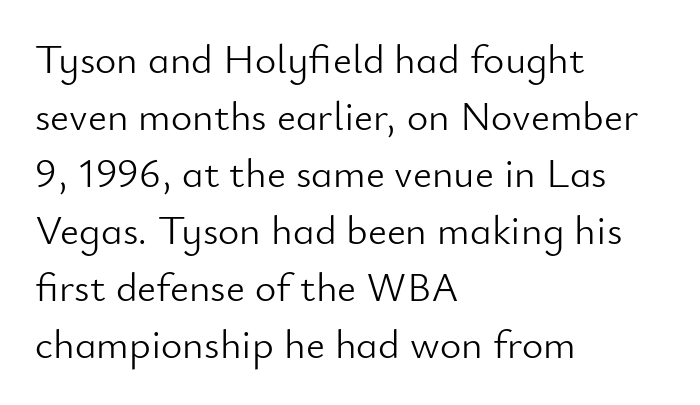
{"serif": "no", "italic": "no", "bold": "no", "weight": "light", "width": "normal", "stroke_contrast": "low", "x_height": "small", "monospaced": "no", "underline": "no", "align": "left", "line_spacing": "normal", "line_spacing_ratio": 1.39, "letter_spacing": "normal", "letter_spacing_em": 0.0, "glyph_px": 41}
